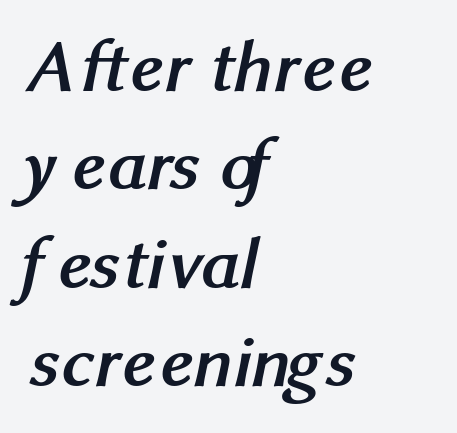
Q: Is the text bold? A: Yes.
Q: Is the typeface a serif or a sans-serif typeface? A: Sans-serif.
Q: Is the text underlined? A: No.
Q: How is the paragraph aligned? A: Left-aligned.
Q: Is the spacing between letters normal or unusually wide? A: Normal.
Q: Is the spacing between lines tight, normal or loose? A: Normal.
Q: Width (condensed, normal, or wide)? A: Normal.
Q: Stroke contrast? A: Medium.
Q: x-height? A: Medium.
Q: Monospaced? A: No.
